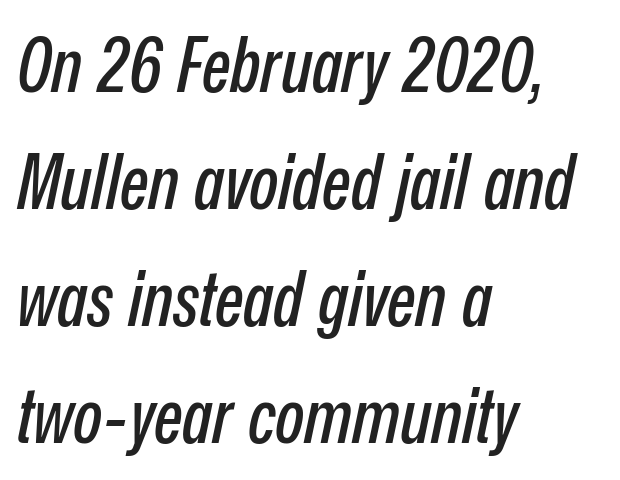
{"italic": "yes", "lean": "right", "slant_degrees": 12, "width": "condensed", "stroke_contrast": "low", "x_height": "medium", "monospaced": "no", "underline": "no", "align": "left", "line_spacing": "normal", "line_spacing_ratio": 1.54, "letter_spacing": "normal", "letter_spacing_em": 0.0, "glyph_px": 76}
